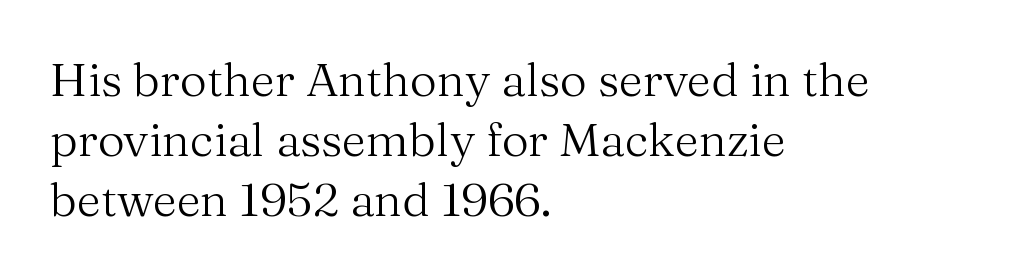
The image shows 47 px regular-weight serif type, upright; set left-aligned, normal line spacing (1.28x), normal letter spacing, not underlined; medium stroke contrast and a medium x-height.
